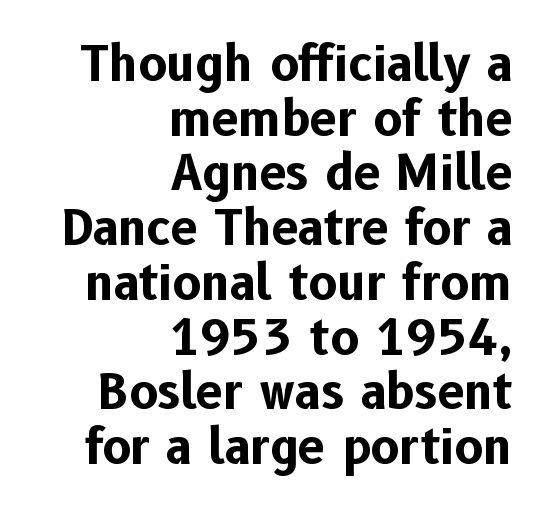
{"serif": "no", "italic": "no", "bold": "yes", "weight": "bold", "width": "normal", "stroke_contrast": "low", "x_height": "medium", "monospaced": "no", "underline": "no", "align": "right", "line_spacing": "tight", "line_spacing_ratio": 1.14, "letter_spacing": "normal", "letter_spacing_em": 0.0, "glyph_px": 48}
